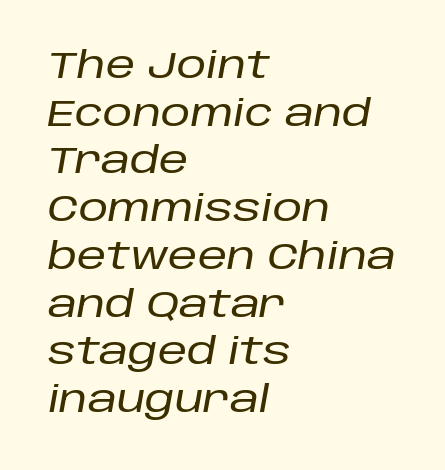
Tall strokes in this sample are angled rather than plumb. Descenders hang freely into open space. The typesetter chose a ragged-right arrangement here. Words appear dense and cohesive because spacing is normal. Each letter keeps its own natural width here, so spacing adapts to shape.
